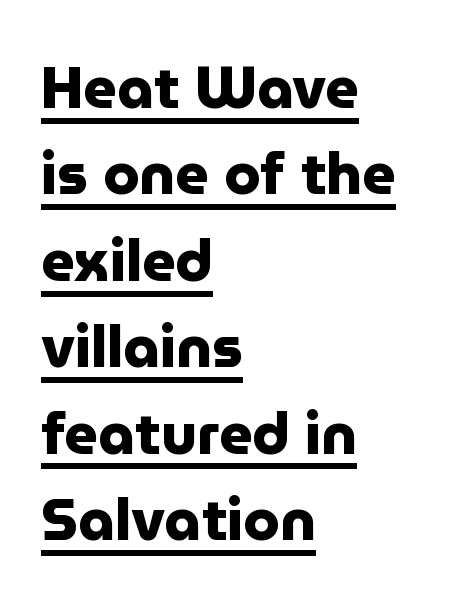
Glance below the letters and you will spot a drawn line. The glyphs in this specimen are sans serif. The font's upright variant was chosen for this text. The rendering uses natural spacing where letterforms have individual widths.
